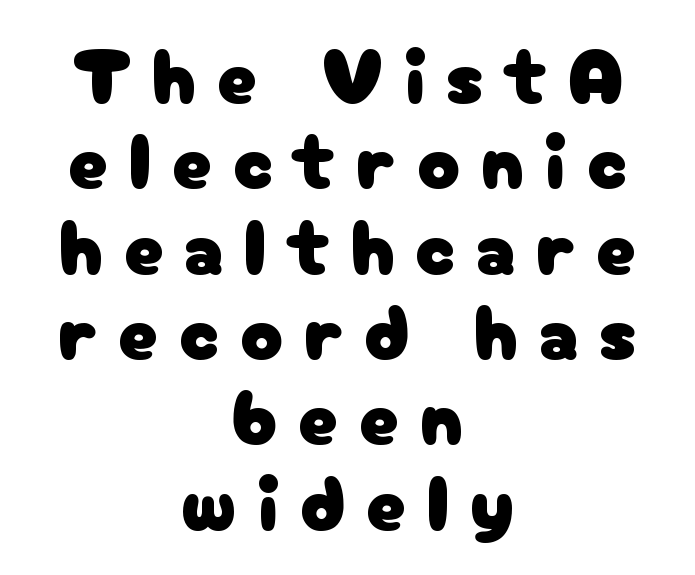
{"serif": "no", "italic": "no", "width": "normal", "stroke_contrast": "low", "x_height": "medium", "monospaced": "no", "underline": "no", "align": "center", "line_spacing": "tight", "line_spacing_ratio": 1.08, "letter_spacing": "wide", "letter_spacing_em": 0.26, "glyph_px": 79}
